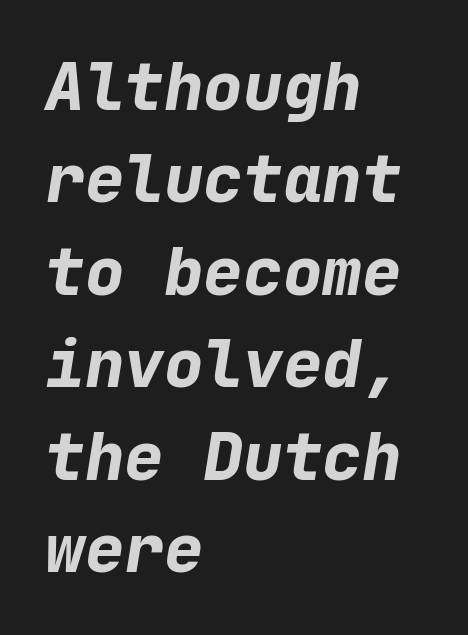
Rows of type keep a routine distance in the vertical direction. This is oblique type, the kind used for emphasis or titles. Think of a typewriter: that constant character pitch is what you see here. A full-strength bold gives these letters their thick strokes.
